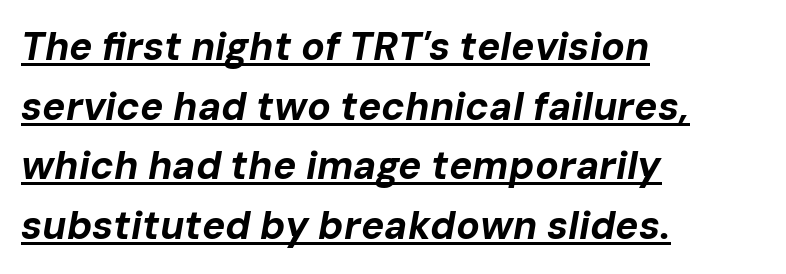
Spacing verdict: proportional, widths tailored to each character. The glyphs look as if they've been sheared to an angle. Check the space under the baseline: a stroke is drawn there. Plenty of ink on the page — the face is bold. Each new line begins a customary step beneath the previous one.
